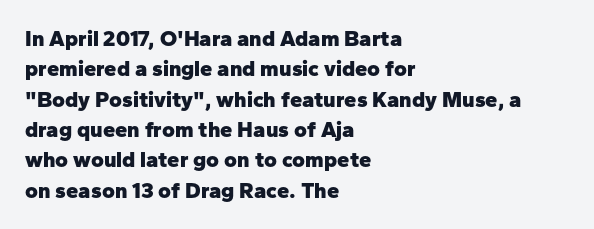
Q: Is the text bold? A: Yes.
Q: Is the text italic (slanted)? A: No, it is upright.
Q: Is the text underlined? A: No.
Q: How is the paragraph aligned? A: Left-aligned.
Q: Is the spacing between letters normal or unusually wide? A: Normal.
Q: Is the spacing between lines tight, normal or loose? A: Normal.
